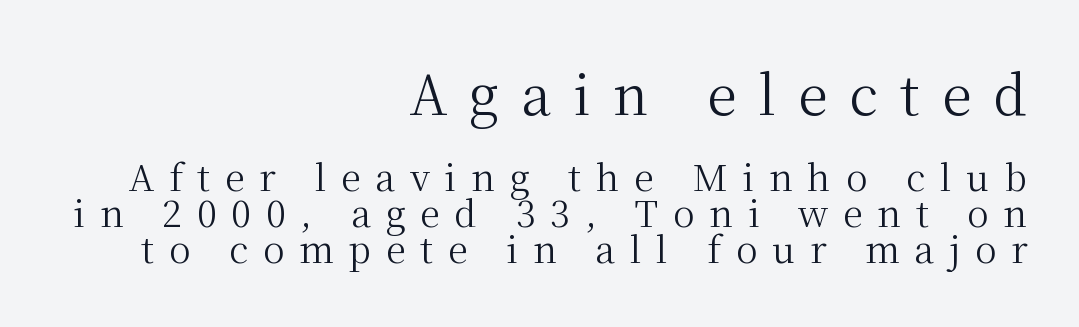
Q: Is the text bold? A: No.
Q: Is the text italic (slanted)? A: No, it is upright.
Q: Is the typeface a serif or a sans-serif typeface? A: Serif.
Q: Is the text underlined? A: No.
Q: How is the paragraph aligned? A: Right-aligned.
Q: Is the spacing between letters normal or unusually wide? A: Unusually wide.
Q: Is the spacing between lines tight, normal or loose? A: Tight.
Q: Which block of text is set in a larger size, the first (top) or the second (bottom)? A: The first (top) one.
Q: Width (condensed, normal, or wide)? A: Normal.
Q: Stroke contrast? A: Medium.
Q: x-height? A: Medium.
Q: Monospaced? A: No.
